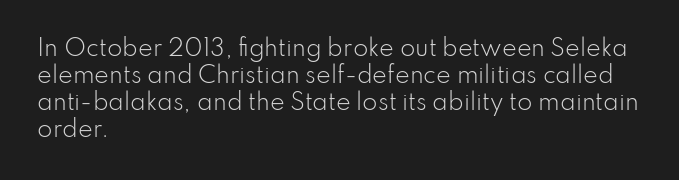
{"italic": "no", "bold": "no", "underline": "no", "align": "left", "line_spacing_ratio": 1.22, "letter_spacing": "normal", "letter_spacing_em": 0.0, "glyph_px": 22}
